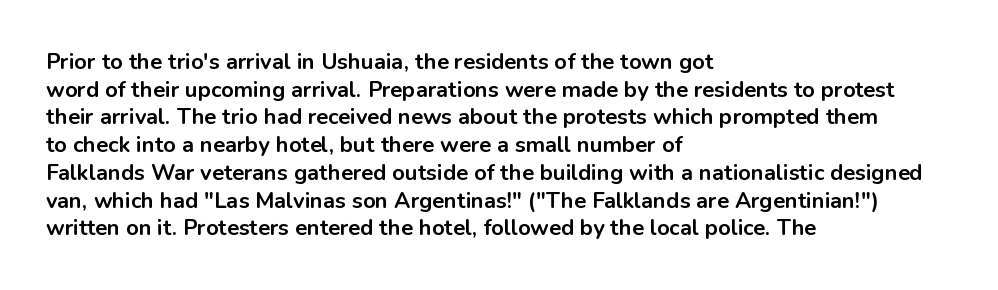
The image shows 22 px bold type, upright; set left-aligned, normal line spacing (1.26x), normal letter spacing, not underlined.
